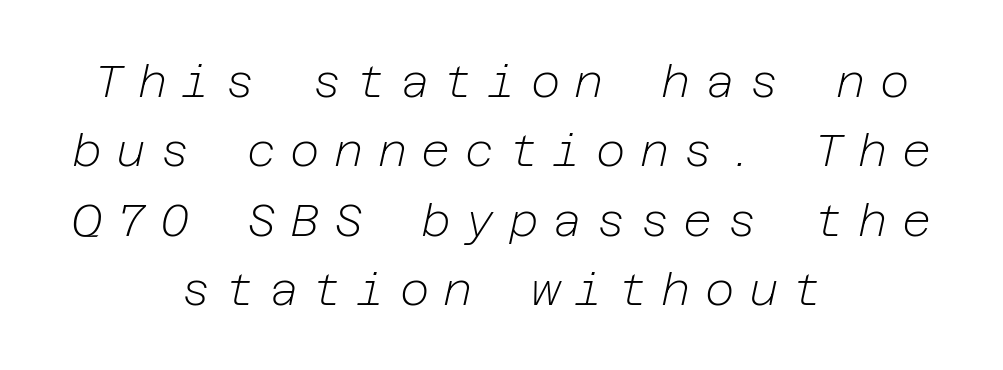
{"italic": "yes", "lean": "right", "slant_degrees": 12, "bold": "no", "weight": "light", "width": "normal", "stroke_contrast": "low", "x_height": "medium", "underline": "no", "align": "center", "line_spacing": "normal", "line_spacing_ratio": 1.54, "letter_spacing": "wide", "letter_spacing_em": 0.32, "glyph_px": 45}
